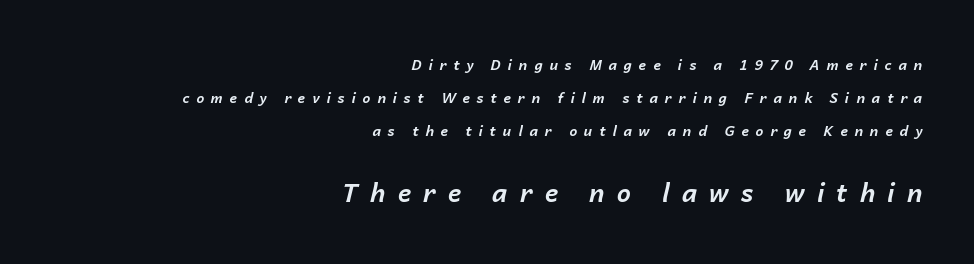
This layout puts the modest block above and the oversized block below. The lines are spread far apart with generous leading. Any mark beneath the type? The region is blank. Tracking value appears strongly positive — letters spread wide. Emphasis-style slanted type is in use.
